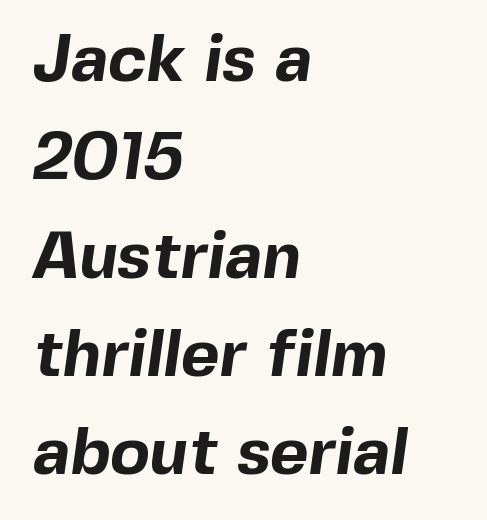
Bare-footed words on every line. Character widths vary here, with narrow letters taking less room than wide ones. The characters display no serif detailing; their extremities are plain. Left-aligned paragraph, ragged on the right. Between one letter and the next there's only the usual sliver of space.
